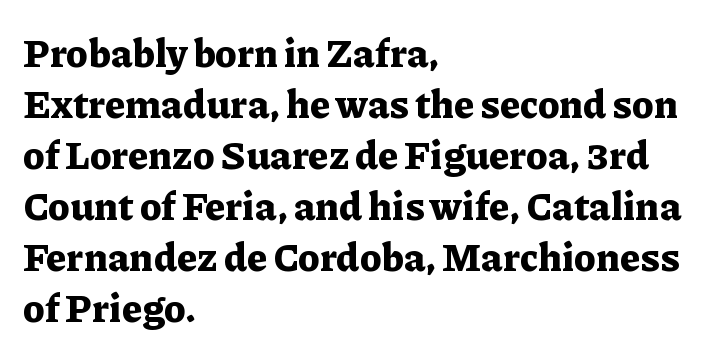
{"serif": "yes", "italic": "no", "bold": "yes", "weight": "bold", "width": "normal", "stroke_contrast": "low", "x_height": "medium", "monospaced": "no", "underline": "no", "align": "left", "line_spacing": "normal", "line_spacing_ratio": 1.31, "letter_spacing": "normal", "letter_spacing_em": 0.0, "glyph_px": 39}
